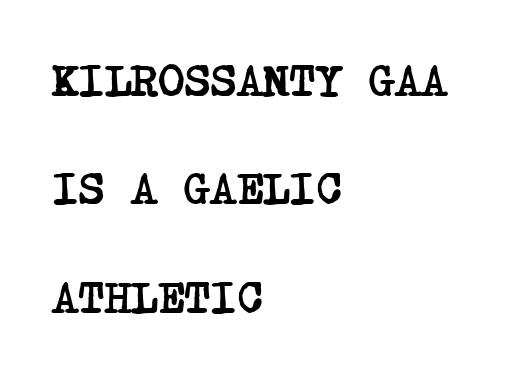
Notice the wide empty band between every row — that's loose leading. The rendering uses a bold face; every stroke is thick and dark. The passage shown has conventional tracking throughout. The passage shown is not underscored anywhere. Unlike a clean sans, this face finishes its strokes with serifs.
